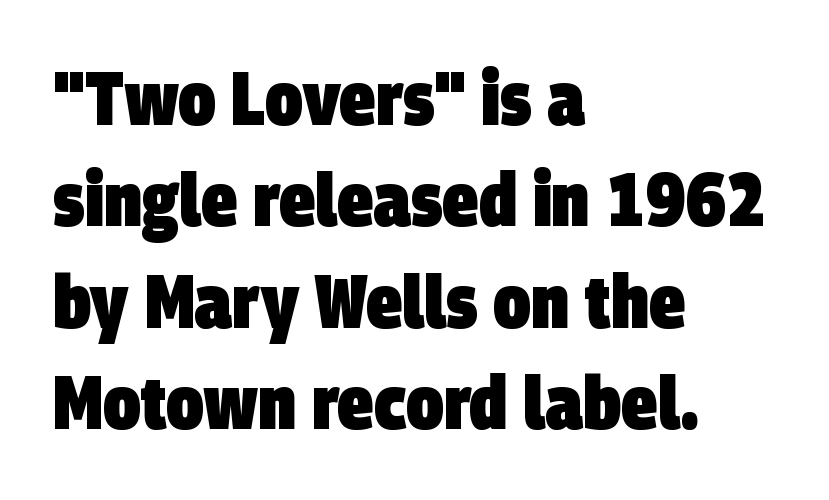
Q: Is the text bold? A: Yes.
Q: Is the typeface a serif or a sans-serif typeface? A: Sans-serif.
Q: Is the text underlined? A: No.
Q: How is the paragraph aligned? A: Left-aligned.
Q: Is the spacing between letters normal or unusually wide? A: Normal.
Q: Is the spacing between lines tight, normal or loose? A: Normal.
Q: Width (condensed, normal, or wide)? A: Condensed.
Q: Stroke contrast? A: Low.
Q: x-height? A: Large.
Q: Monospaced? A: No.
